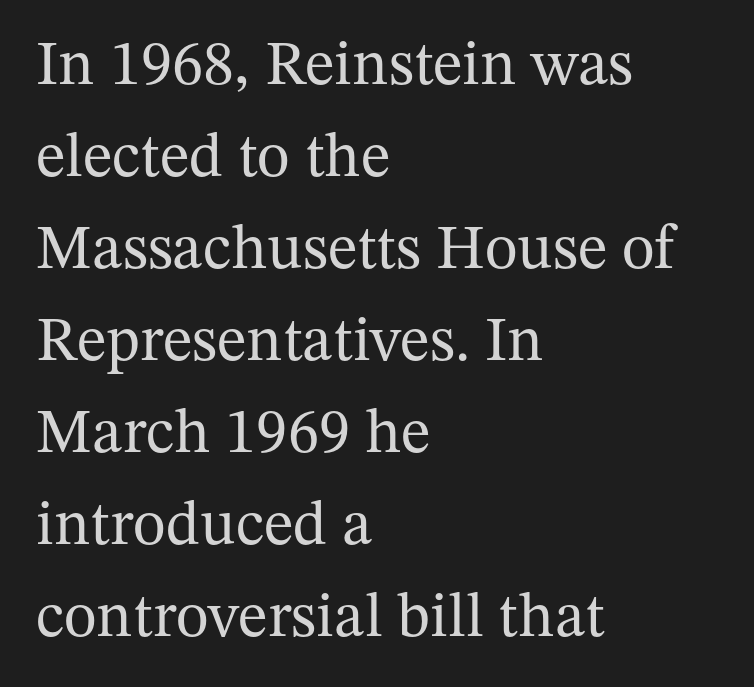
{"serif": "yes", "italic": "no", "bold": "no", "weight": "regular", "width": "normal", "stroke_contrast": "medium", "x_height": "medium", "monospaced": "no", "underline": "no", "align": "left", "line_spacing": "normal", "line_spacing_ratio": 1.46, "letter_spacing": "normal", "letter_spacing_em": 0.0, "glyph_px": 63}
